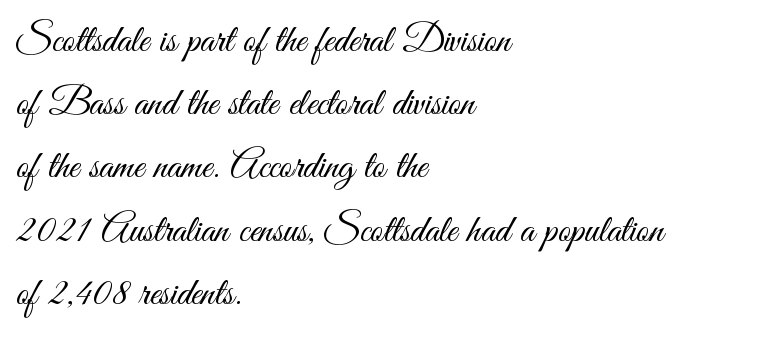
{"serif": "no", "bold": "no", "weight": "light", "width": "condensed", "stroke_contrast": "medium", "x_height": "small", "monospaced": "no", "underline": "no", "align": "left", "line_spacing": "normal", "line_spacing_ratio": 1.58, "letter_spacing": "normal", "letter_spacing_em": 0.0, "glyph_px": 40}
